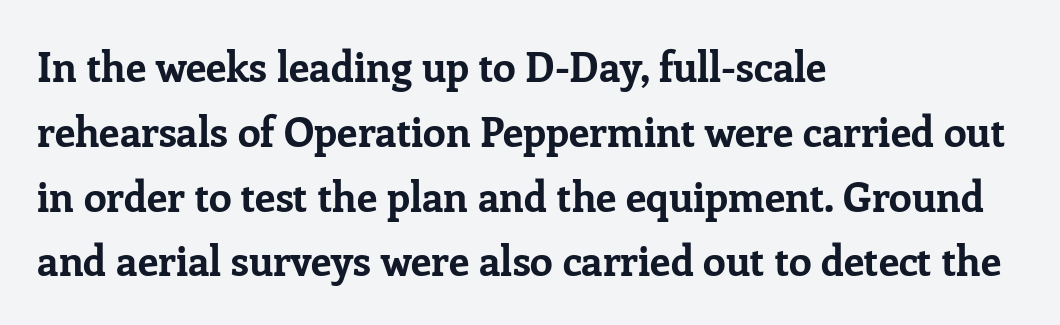
The image shows 41 px bold serif type, upright; set left-aligned, normal line spacing (1.58x), normal letter spacing, not underlined; low stroke contrast and a medium x-height.
